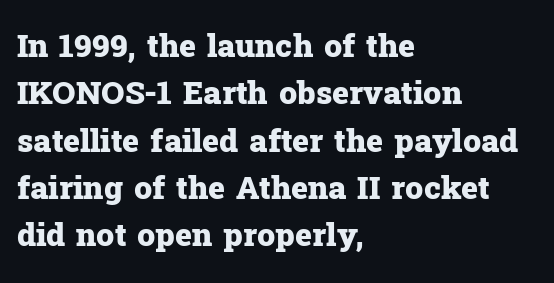
Q: Is the text bold? A: Yes.
Q: Is the text italic (slanted)? A: No, it is upright.
Q: Is the typeface a serif or a sans-serif typeface? A: Serif.
Q: Is the text underlined? A: No.
Q: How is the paragraph aligned? A: Left-aligned.
Q: Is the spacing between letters normal or unusually wide? A: Normal.
Q: Is the spacing between lines tight, normal or loose? A: Normal.
Q: Width (condensed, normal, or wide)? A: Normal.
Q: Stroke contrast? A: Low.
Q: x-height? A: Medium.
Q: Monospaced? A: No.
